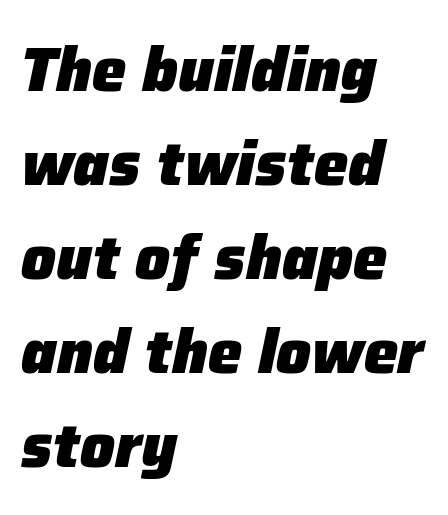
Q: Is the text bold? A: Yes.
Q: Is the text italic (slanted)? A: Yes, it leans right by about 12 degrees.
Q: Is the text underlined? A: No.
Q: How is the paragraph aligned? A: Left-aligned.
Q: Is the spacing between letters normal or unusually wide? A: Normal.
Q: Is the spacing between lines tight, normal or loose? A: Normal.
Q: Width (condensed, normal, or wide)? A: Normal.
Q: Stroke contrast? A: Low.
Q: x-height? A: Medium.
Q: Monospaced? A: No.
